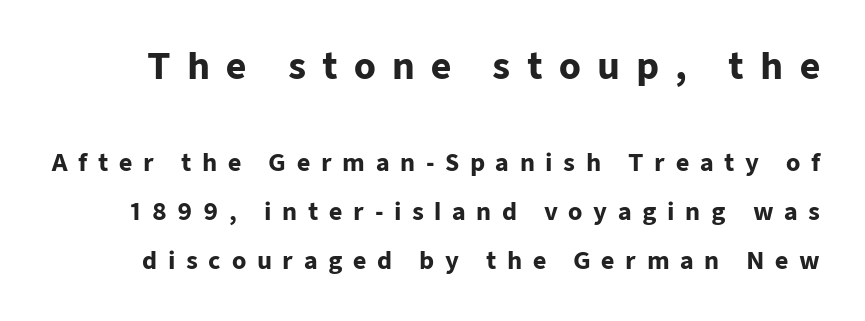
The image shows 35 px heavy sans-serif type, upright; set loose line spacing (2.14x), unusually wide letter spacing (+0.46 em), not underlined; the first (top) block is 1.52x larger; low stroke contrast and a medium x-height.
